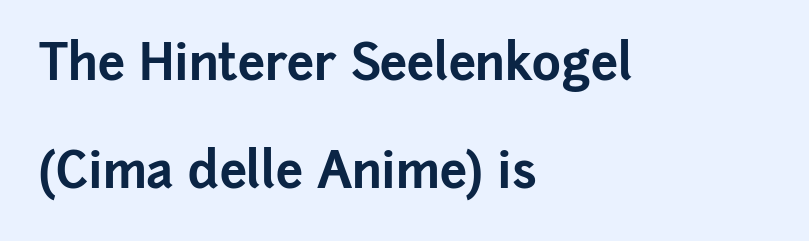
Q: Is the text bold? A: Yes.
Q: Is the text italic (slanted)? A: No, it is upright.
Q: Is the typeface a serif or a sans-serif typeface? A: Sans-serif.
Q: Is the text underlined? A: No.
Q: How is the paragraph aligned? A: Left-aligned.
Q: Is the spacing between letters normal or unusually wide? A: Normal.
Q: Is the spacing between lines tight, normal or loose? A: Loose.
Q: Width (condensed, normal, or wide)? A: Normal.
Q: Stroke contrast? A: Low.
Q: x-height? A: Medium.
Q: Monospaced? A: No.
